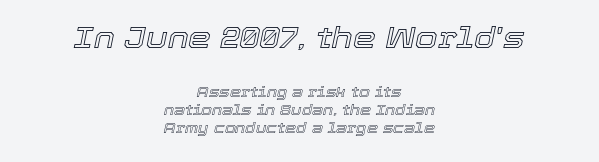
The image shows 29 px text type, italic (leaning right); set centered, normal line spacing (1.27x), normal letter spacing, not underlined; the first (top) block is 2.07x larger; a medium x-height.
